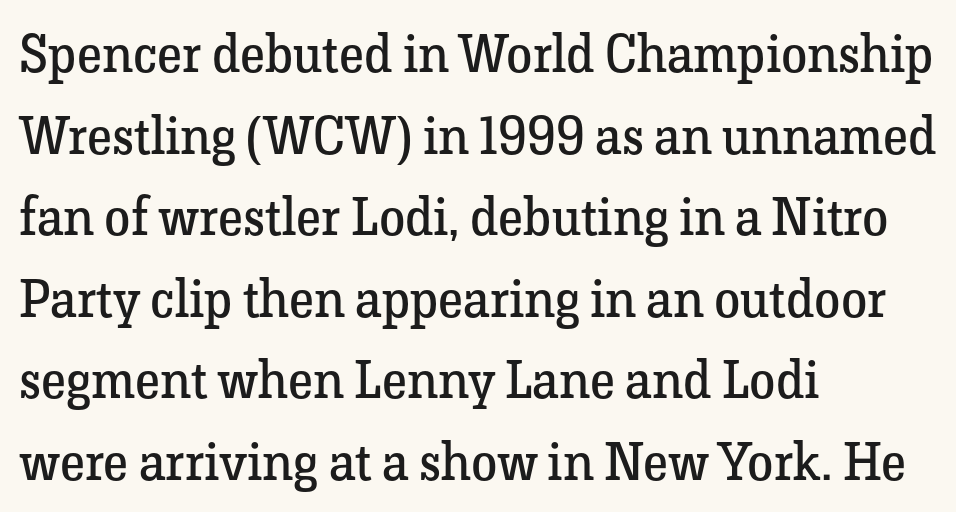
{"serif": "yes", "italic": "no", "bold": "no", "weight": "regular", "width": "normal", "stroke_contrast": "low", "x_height": "medium", "monospaced": "no", "underline": "no", "align": "left", "line_spacing": "normal", "line_spacing_ratio": 1.54, "letter_spacing": "normal", "letter_spacing_em": 0.0, "glyph_px": 53}
